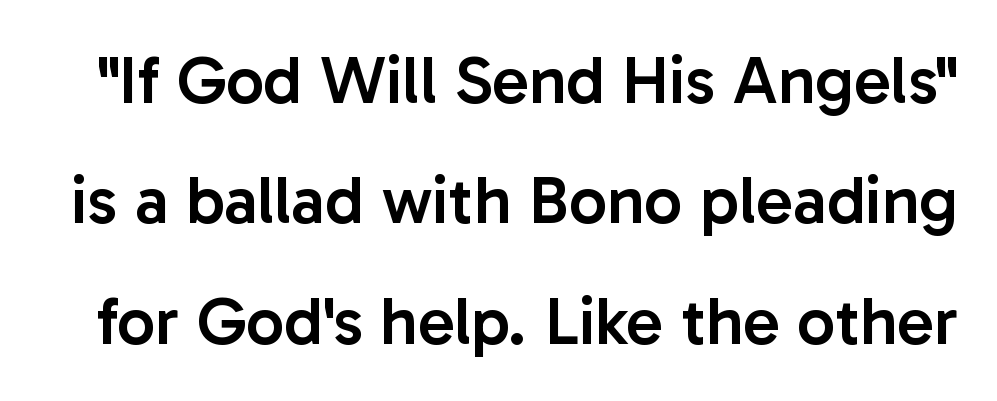
The passage shown is typed in a proportional face where columns would drift. Look at the stroke-to-counter ratio: somewhat heavy, a semibold. The lettering stays uniformly vertical, giving the passage a roman look. Anything drawn beneath the words? Only blank space. In terms of letterform style, serifs are entirely absent. Compared with typical body copy, the letter spacing here is the same.
